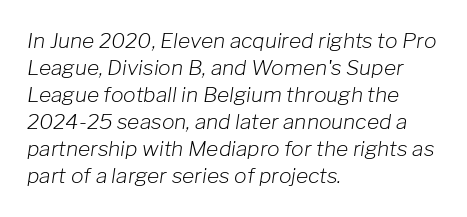
{"italic": "yes", "lean": "right", "slant_degrees": 8, "bold": "no", "underline": "no", "align": "left", "line_spacing": "normal", "line_spacing_ratio": 1.29, "letter_spacing": "normal", "letter_spacing_em": 0.0, "glyph_px": 21}
